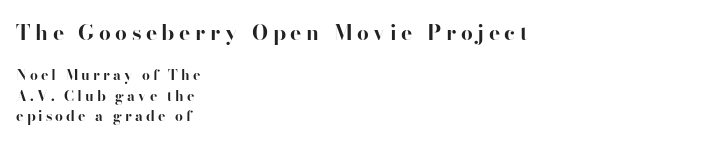
Q: Is the text bold? A: Yes.
Q: Is the text italic (slanted)? A: No, it is upright.
Q: Is the text underlined? A: No.
Q: How is the paragraph aligned? A: Left-aligned.
Q: Is the spacing between letters normal or unusually wide? A: Unusually wide.
Q: Is the spacing between lines tight, normal or loose? A: Normal.
Q: Which block of text is set in a larger size, the first (top) or the second (bottom)? A: The first (top) one.
